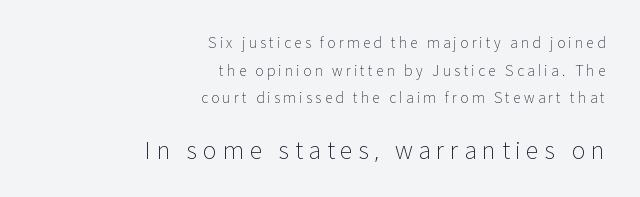
{"italic": "no", "bold": "no", "underline": "no", "align": "right", "line_spacing": "loose", "line_spacing_ratio": 1.97, "letter_spacing": "wide", "letter_spacing_em": 0.23, "larger_block": "second", "size_ratio": 1.71, "glyph_px": 24}
